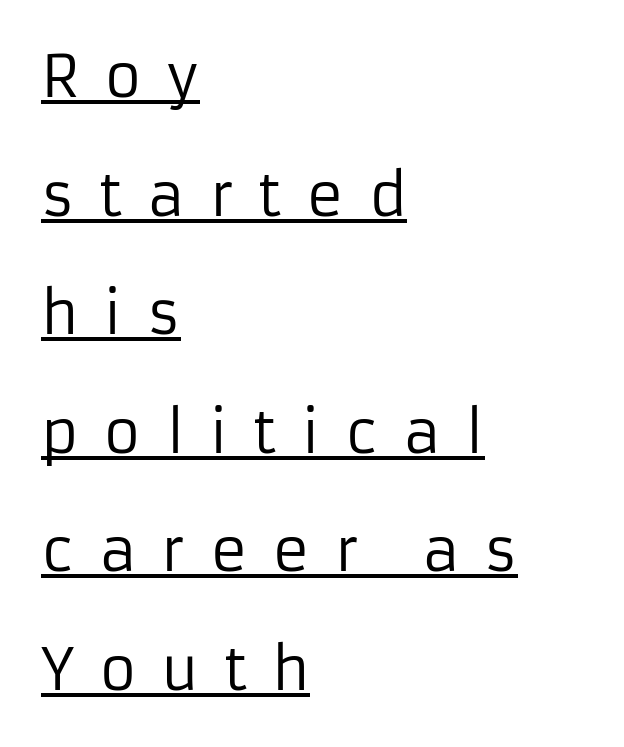
Q: Is the text bold? A: No.
Q: Is the text italic (slanted)? A: No, it is upright.
Q: Is the typeface a serif or a sans-serif typeface? A: Sans-serif.
Q: Is the text underlined? A: Yes.
Q: How is the paragraph aligned? A: Left-aligned.
Q: Is the spacing between letters normal or unusually wide? A: Unusually wide.
Q: Is the spacing between lines tight, normal or loose? A: Loose.
Q: Width (condensed, normal, or wide)? A: Normal.
Q: Stroke contrast? A: Low.
Q: x-height? A: Medium.
Q: Monospaced? A: No.
